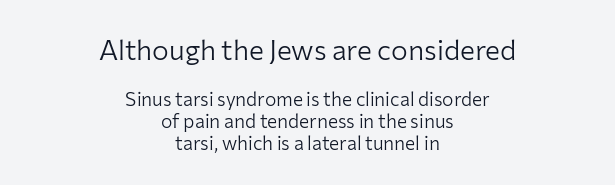
The letters look calm and open, with moderate or lighter stems. Spacing verdict: proportional, widths tailored to each character. Caption: multi-line text, centered on the measure. Letters rest on an invisible, unmarked baseline.
